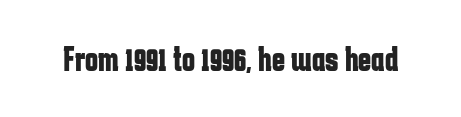
No feet cap the strokes, marking this as sans-serif type. The space directly below the letters is spotless. Notice how the stems are strictly vertical — no italics here. This is heavy type, rendered in bold. The passage shown is typed in a proportional face where columns would drift. The letters sit at their default tracking, neither squeezed nor spread.
